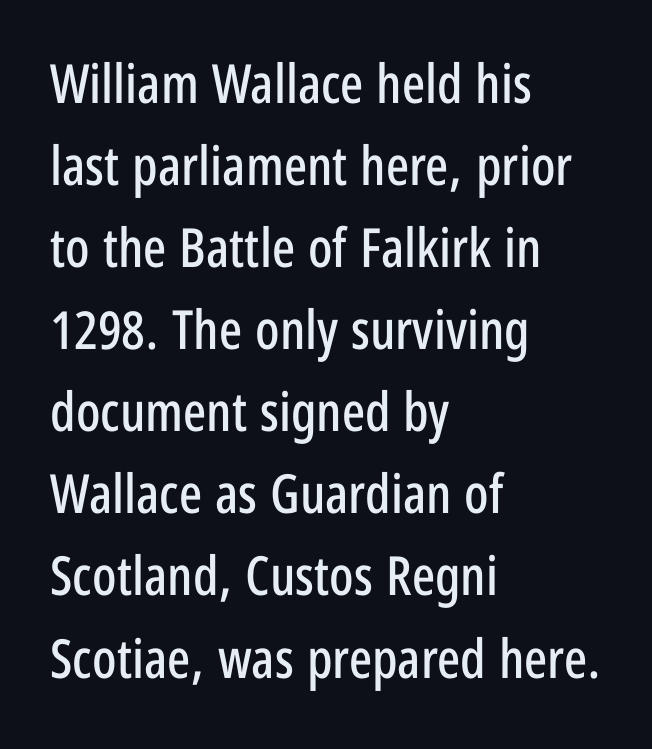
Q: Is the text italic (slanted)? A: No, it is upright.
Q: Is the typeface a serif or a sans-serif typeface? A: Sans-serif.
Q: Is the text underlined? A: No.
Q: How is the paragraph aligned? A: Left-aligned.
Q: Is the spacing between letters normal or unusually wide? A: Normal.
Q: Is the spacing between lines tight, normal or loose? A: Normal.
Q: Width (condensed, normal, or wide)? A: Condensed.
Q: Stroke contrast? A: Low.
Q: x-height? A: Large.
Q: Monospaced? A: No.
